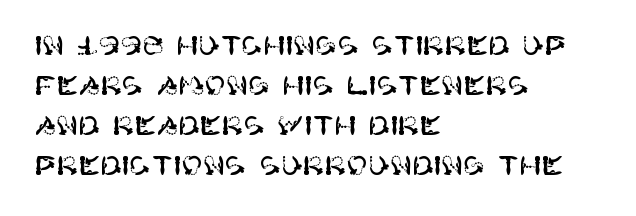
The image shows 26 px text type, upright; set left-aligned, normal line spacing (1.54x), normal letter spacing, not underlined.
